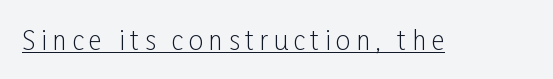
Q: Is the text bold? A: No.
Q: Is the text italic (slanted)? A: No, it is upright.
Q: Is the text underlined? A: Yes.
Q: Is the spacing between letters normal or unusually wide? A: Unusually wide.
